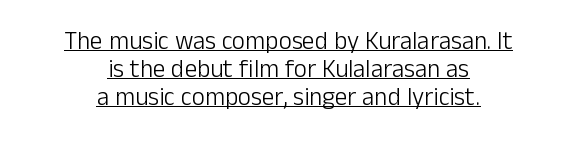
{"italic": "no", "bold": "no", "underline": "yes", "align": "center", "line_spacing": "tight", "line_spacing_ratio": 1.12, "letter_spacing": "normal", "letter_spacing_em": 0.0, "glyph_px": 25}
